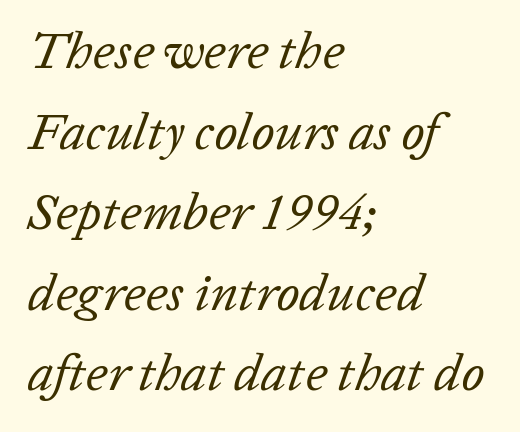
Q: Is the text bold? A: No.
Q: Is the text italic (slanted)? A: Yes, it leans right by about 20 degrees.
Q: Is the text underlined? A: No.
Q: How is the paragraph aligned? A: Left-aligned.
Q: Is the spacing between letters normal or unusually wide? A: Normal.
Q: Is the spacing between lines tight, normal or loose? A: Normal.
Q: Width (condensed, normal, or wide)? A: Normal.
Q: Stroke contrast? A: Low.
Q: x-height? A: Medium.
Q: Monospaced? A: No.
